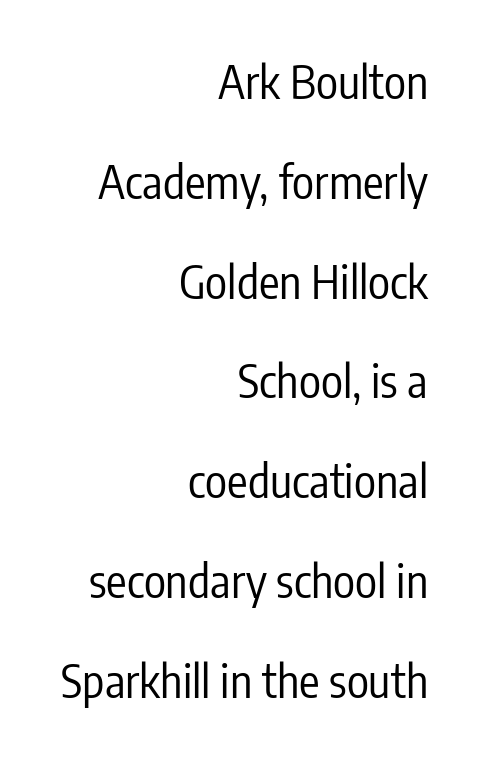
The image shows 46 px regular-weight, condensed sans-serif type, upright; set right-aligned, loose line spacing (2.17x), normal letter spacing, not underlined; low stroke contrast and a medium x-height.
